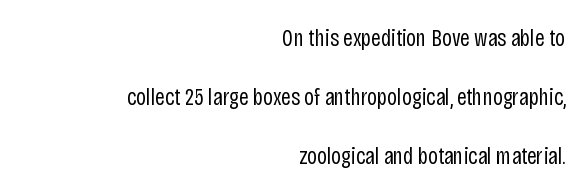
{"italic": "no", "bold": "no", "underline": "no", "align": "right", "line_spacing": "loose", "line_spacing_ratio": 2.45, "letter_spacing": "normal", "letter_spacing_em": 0.0, "glyph_px": 24}
